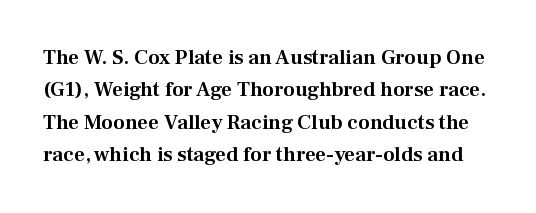
{"italic": "no", "underline": "no", "line_spacing": "normal", "line_spacing_ratio": 1.54, "letter_spacing": "normal", "letter_spacing_em": 0.0, "glyph_px": 21}
